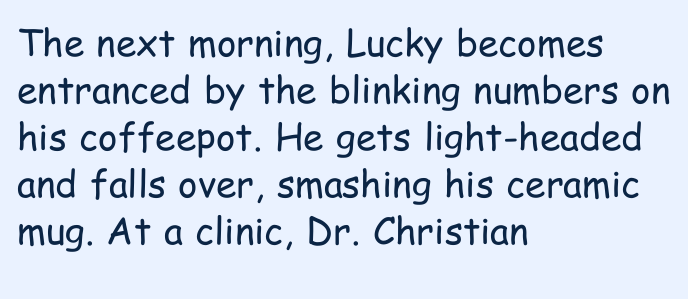
What kind of face is this? One without serifs — a sans. Compared with typical paragraphs, the rows here are spaced about the same. The string is rendered with underlining switched off. Notice how the passage keeps a crisp vertical edge on the left only. Think of a printed novel: that variable character pitch is what you see here.
